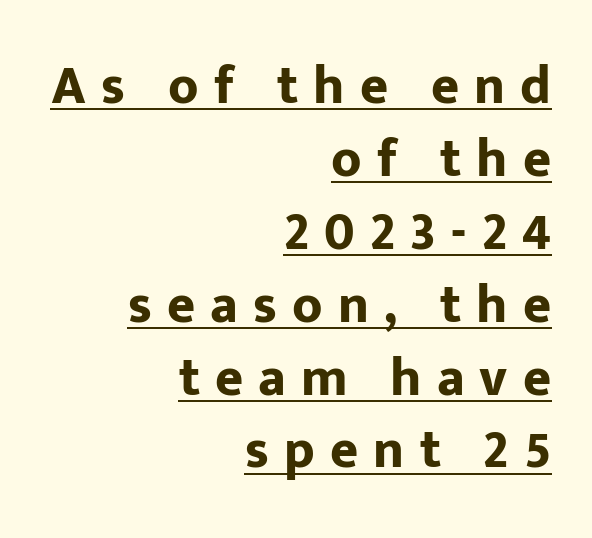
{"serif": "no", "italic": "no", "bold": "yes", "weight": "bold", "width": "normal", "stroke_contrast": "low", "x_height": "medium", "monospaced": "no", "underline": "yes", "align": "right", "line_spacing": "normal", "line_spacing_ratio": 1.35, "letter_spacing": "wide", "letter_spacing_em": 0.28, "glyph_px": 54}
